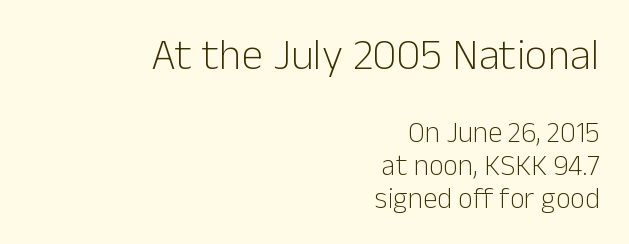
Size hierarchy here favors the leading block over the trailing one. The typography opts for an upright posture over an oblique one. The space directly below the letters is spotless. The typeface chosen for these lines omits serifs.
